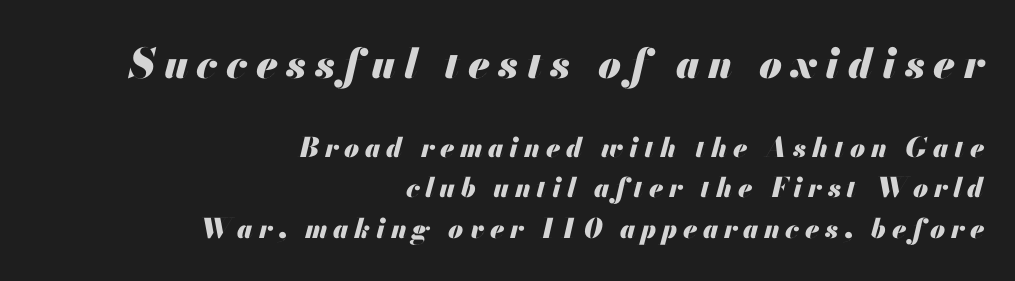
{"italic": "yes", "lean": "right", "slant_degrees": 13, "bold": "yes", "weight": "heavy", "width": "normal", "stroke_contrast": "medium", "x_height": "small", "monospaced": "no", "underline": "no", "align": "right", "line_spacing": "normal", "line_spacing_ratio": 1.51, "letter_spacing": "wide", "letter_spacing_em": 0.21, "larger_block": "first", "size_ratio": 1.52, "glyph_px": 41}
